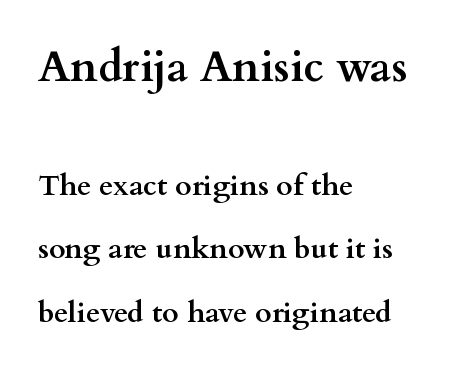
Q: Is the text bold? A: Yes.
Q: Is the text italic (slanted)? A: No, it is upright.
Q: Is the typeface a serif or a sans-serif typeface? A: Serif.
Q: Is the text underlined? A: No.
Q: How is the paragraph aligned? A: Left-aligned.
Q: Is the spacing between letters normal or unusually wide? A: Normal.
Q: Is the spacing between lines tight, normal or loose? A: Loose.
Q: Which block of text is set in a larger size, the first (top) or the second (bottom)? A: The first (top) one.
Q: Width (condensed, normal, or wide)? A: Wide.
Q: Stroke contrast? A: Medium.
Q: x-height? A: Small.
Q: Monospaced? A: No.
